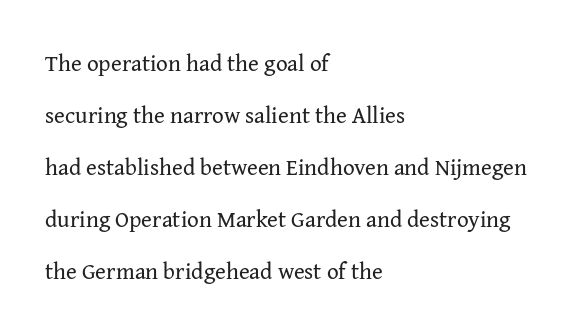
The font is comparable to plain body text, perhaps lighter. Horizontal bands of white between lines are thick stripes. Italic? Not at all — the glyphs are vertical. Descenders are the only things crossing below the line. Line starts are locked; line ends wander.
